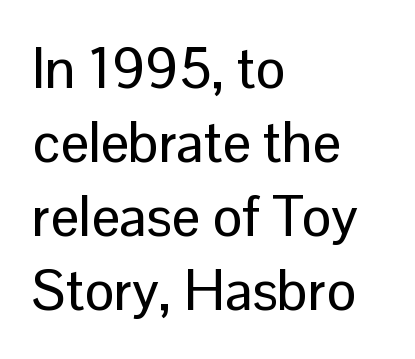
{"serif": "no", "italic": "no", "width": "normal", "stroke_contrast": "low", "x_height": "medium", "monospaced": "no", "underline": "no", "align": "left", "line_spacing": "normal", "line_spacing_ratio": 1.32, "letter_spacing": "normal", "letter_spacing_em": 0.0, "glyph_px": 56}
